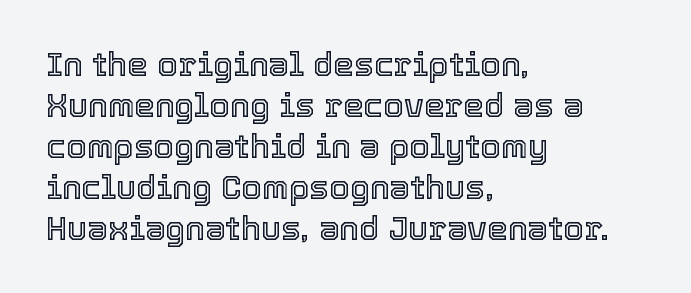
{"italic": "no", "width": "normal", "x_height": "medium", "monospaced": "no", "underline": "no", "align": "left", "line_spacing_ratio": 1.24, "letter_spacing": "normal", "letter_spacing_em": 0.0, "glyph_px": 33}
